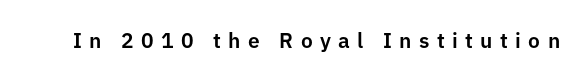
{"italic": "no", "underline": "no", "letter_spacing": "wide", "letter_spacing_em": 0.35, "glyph_px": 21}
